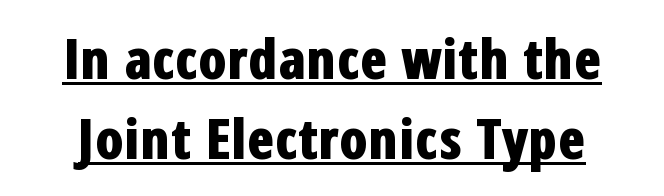
{"serif": "no", "italic": "no", "bold": "yes", "weight": "bold", "width": "condensed", "stroke_contrast": "low", "x_height": "medium", "monospaced": "no", "underline": "yes", "line_spacing": "normal", "line_spacing_ratio": 1.43, "letter_spacing": "normal", "letter_spacing_em": 0.0, "glyph_px": 56}
